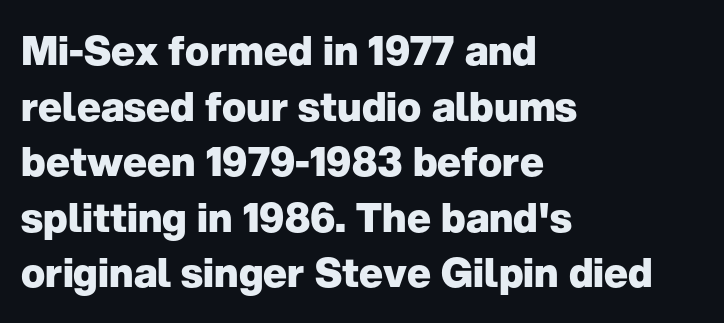
Q: Is the text bold? A: Yes.
Q: Is the text italic (slanted)? A: No, it is upright.
Q: Is the typeface a serif or a sans-serif typeface? A: Sans-serif.
Q: Is the text underlined? A: No.
Q: How is the paragraph aligned? A: Left-aligned.
Q: Is the spacing between letters normal or unusually wide? A: Normal.
Q: Is the spacing between lines tight, normal or loose? A: Normal.
Q: Width (condensed, normal, or wide)? A: Normal.
Q: Stroke contrast? A: Low.
Q: x-height? A: Medium.
Q: Monospaced? A: No.
